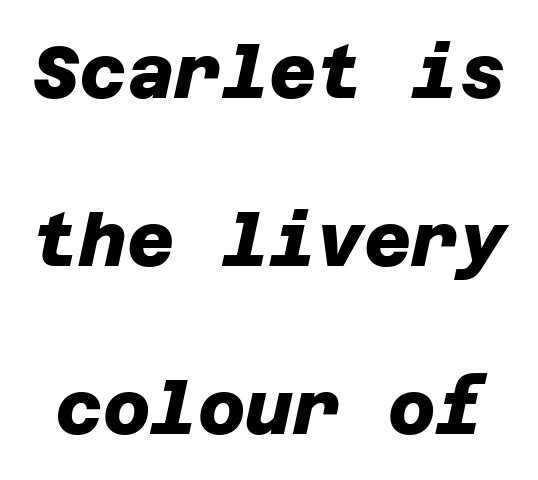
If you measured baseline to baseline, you'd find a long distance. The passage shown has conventional tracking throughout. Letterform terminals end flat and unadorned throughout the passage. Beneath every word, the page is bare.
